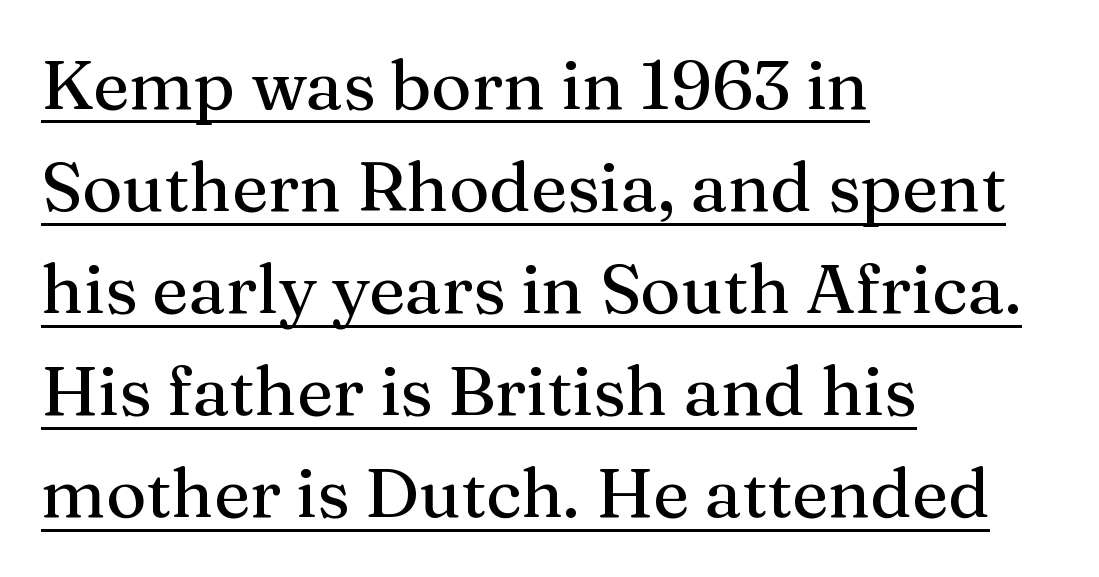
{"serif": "yes", "italic": "no", "width": "normal", "stroke_contrast": "medium", "x_height": "medium", "monospaced": "no", "underline": "yes", "align": "left", "line_spacing": "normal", "line_spacing_ratio": 1.48, "letter_spacing": "normal", "letter_spacing_em": 0.0, "glyph_px": 69}
